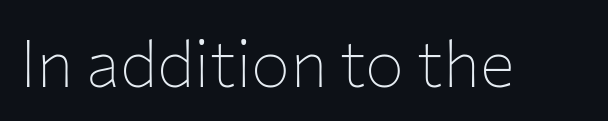
The image shows 65 px thin sans-serif type, upright; set normal letter spacing, not underlined; low stroke contrast and a medium x-height.
